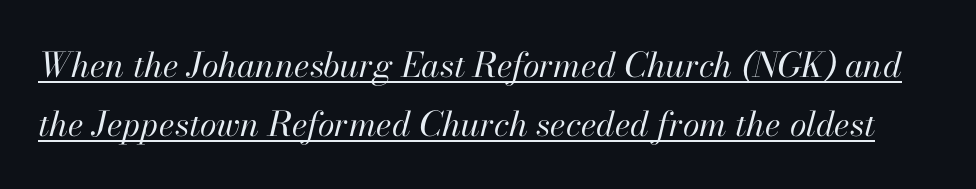
{"italic": "yes", "lean": "right", "slant_degrees": 13, "bold": "no", "weight": "regular", "width": "normal", "stroke_contrast": "high", "x_height": "small", "monospaced": "no", "underline": "yes", "line_spacing_ratio": 1.74, "letter_spacing": "normal", "letter_spacing_em": 0.0, "glyph_px": 34}
